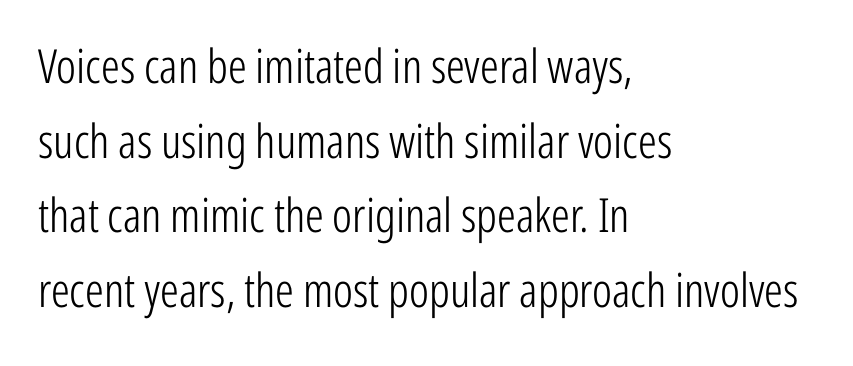
{"serif": "no", "italic": "no", "bold": "no", "weight": "light", "width": "condensed", "stroke_contrast": "low", "x_height": "medium", "monospaced": "no", "underline": "no", "align": "left", "line_spacing": "normal", "line_spacing_ratio": 1.59, "letter_spacing": "normal", "letter_spacing_em": 0.0, "glyph_px": 47}
